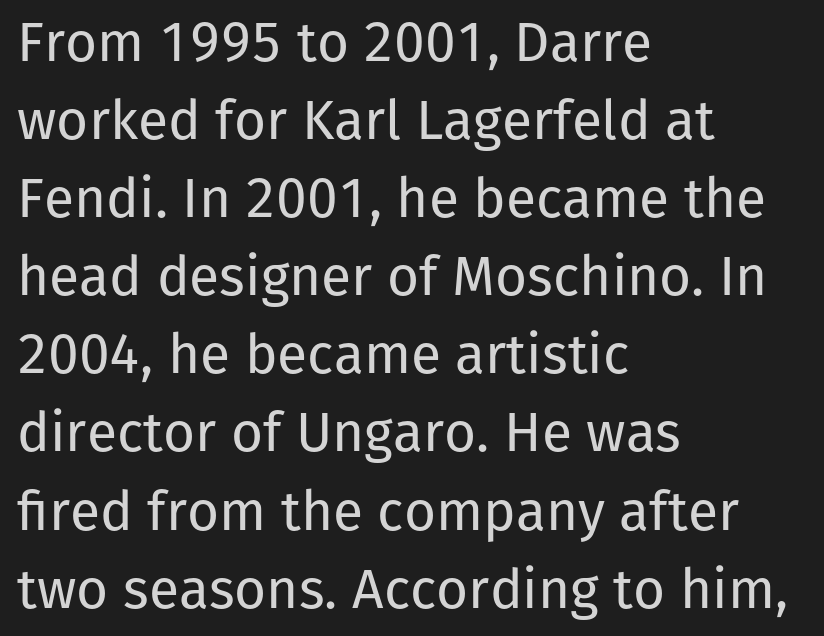
Typeset ragged right — the left edge is the straight one. No heavy texture on the line: the type isn't bold. Are there feet on the stems? There aren't — it's a sans. The passage shown is typed in a proportional face where columns would drift. Regarding leading, the lines here are spaced in the standard way. A clean baseline with only descenders dipping below it.
